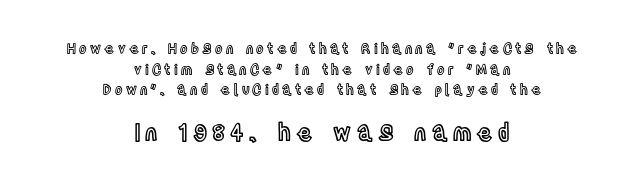
The image shows 23 px text type, upright; set centered, normal line spacing (1.47x), unusually wide letter spacing (+0.23 em), not underlined; the second (bottom) block is 1.64x larger.
